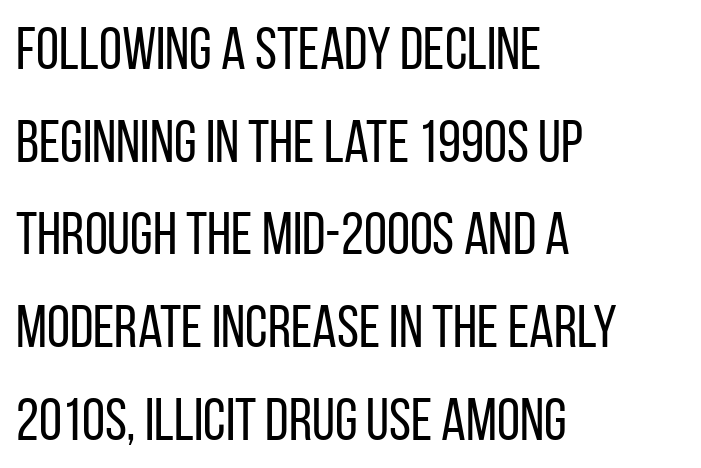
Q: Is the text bold? A: No.
Q: Is the text italic (slanted)? A: No, it is upright.
Q: Is the typeface a serif or a sans-serif typeface? A: Sans-serif.
Q: Is the text underlined? A: No.
Q: How is the paragraph aligned? A: Left-aligned.
Q: Is the spacing between letters normal or unusually wide? A: Normal.
Q: Is the spacing between lines tight, normal or loose? A: Normal.
Q: Width (condensed, normal, or wide)? A: Condensed.
Q: Stroke contrast? A: Low.
Q: x-height? A: Large.
Q: Monospaced? A: No.
